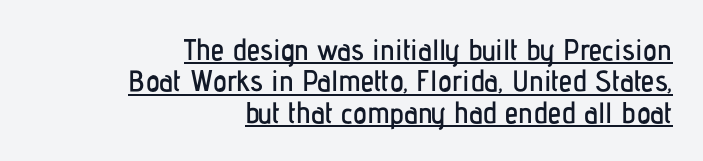
The image shows 30 px condensed sans-serif type, upright; set right-aligned, tight line spacing (1.05x), normal letter spacing, underlined; low stroke contrast and a medium x-height.
